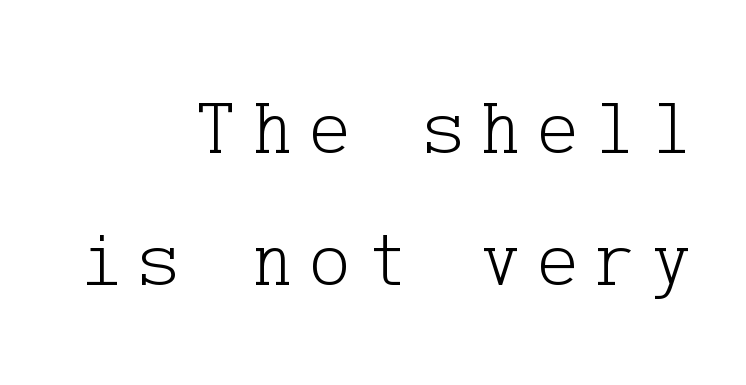
The image shows 77 px light serif type, upright; set right-aligned, line spacing 1.71x, unusually wide letter spacing (+0.21 em), not underlined; low stroke contrast and a medium x-height.
